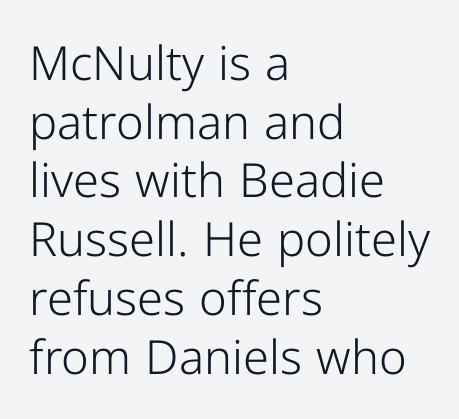
Here the glyphs are tracked normally, forming tight word shapes. Is this a fixed-width face? No — the glyphs have proportional, varying widths. Heaviness? Minimal to ordinary, like unemphasized prose. Reading down the column, the eye jumps a familiar distance to each next line.
